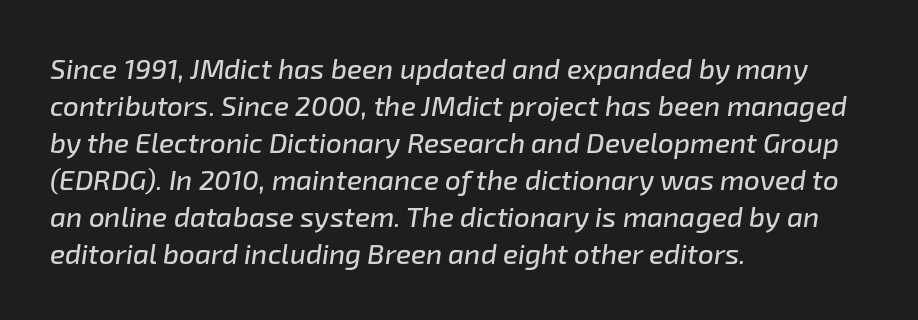
Q: Is the text italic (slanted)? A: Yes, it leans right by about 8 degrees.
Q: Is the text underlined? A: No.
Q: How is the paragraph aligned? A: Left-aligned.
Q: Is the spacing between letters normal or unusually wide? A: Normal.
Q: Is the spacing between lines tight, normal or loose? A: Normal.
Q: Width (condensed, normal, or wide)? A: Normal.
Q: Stroke contrast? A: Low.
Q: x-height? A: Medium.
Q: Monospaced? A: No.
